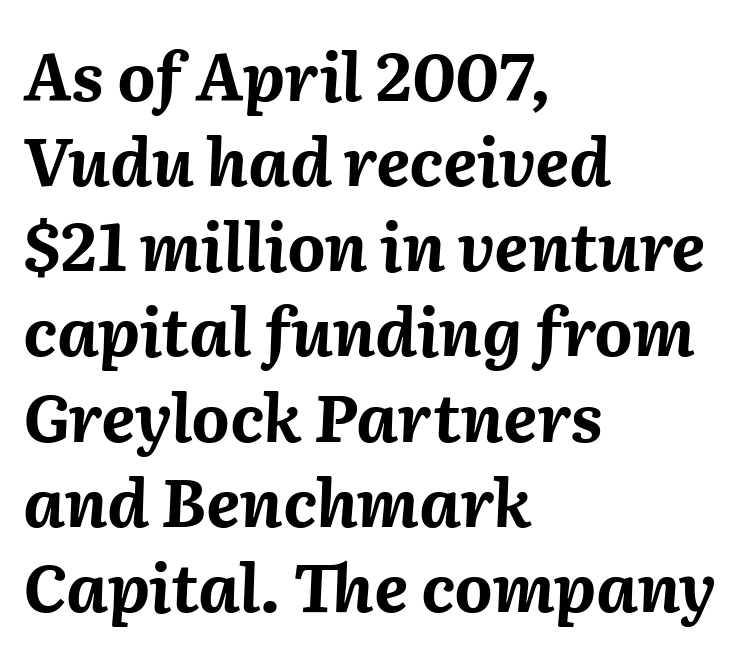
Q: Is the text bold? A: Yes.
Q: Is the text italic (slanted)? A: Yes, it leans right by about 2 degrees.
Q: Is the text underlined? A: No.
Q: How is the paragraph aligned? A: Left-aligned.
Q: Is the spacing between letters normal or unusually wide? A: Normal.
Q: Is the spacing between lines tight, normal or loose? A: Normal.
Q: Width (condensed, normal, or wide)? A: Normal.
Q: Stroke contrast? A: Medium.
Q: x-height? A: Medium.
Q: Monospaced? A: No.
